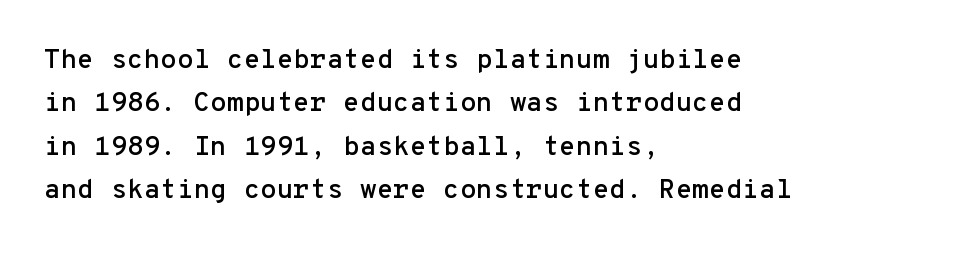
The image shows 27 px text type, upright; set left-aligned, normal line spacing (1.61x), normal letter spacing, not underlined.
